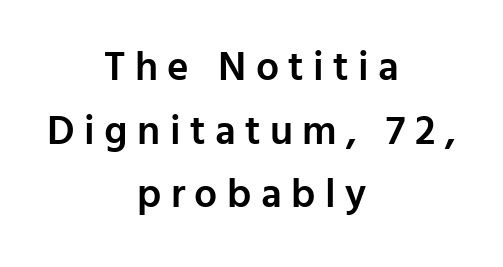
The image shows 41 px semibold sans-serif type, upright; set centered, normal line spacing (1.55x), unusually wide letter spacing (+0.23 em), not underlined; low stroke contrast and a medium x-height.
